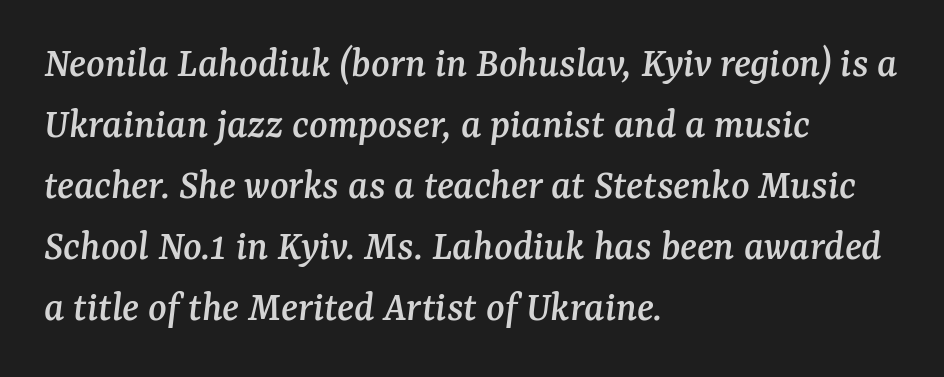
The image shows 43 px serif type, italic (leaning right); set left-aligned, normal line spacing (1.42x), normal letter spacing, not underlined; medium stroke contrast and a medium x-height.
